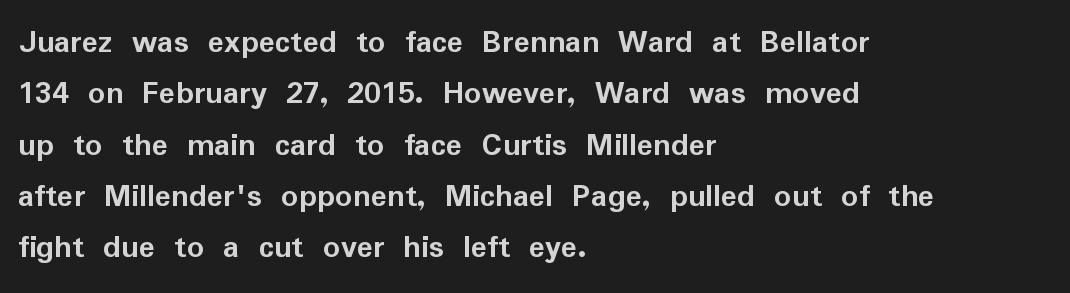
The image shows 34 px semibold sans-serif type, upright; set left-aligned, normal line spacing (1.51x), normal letter spacing, not underlined; low stroke contrast and a medium x-height.
